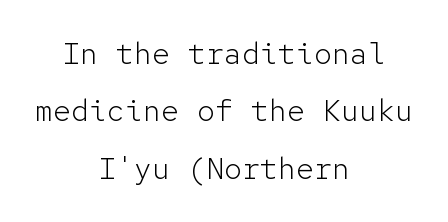
Is the stroke heavy? The answer is a plain regular-or-lighter. The face used here is a sans, in the tradition of grotesques and geometrics. The gap between lines stays unmarked. The letters march in equal steps, a hallmark of fixed-pitch type. Loosely led — the rows are spread out. If you folded the block vertically in half, each line would mirror itself in length.
